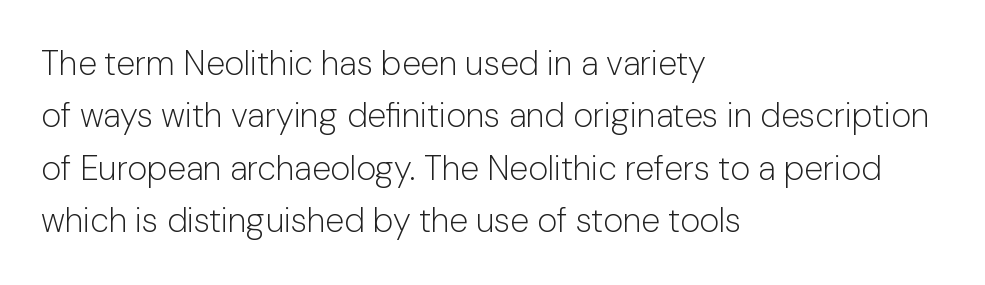
Q: Is the text bold? A: No.
Q: Is the text italic (slanted)? A: No, it is upright.
Q: Is the typeface a serif or a sans-serif typeface? A: Sans-serif.
Q: Is the text underlined? A: No.
Q: How is the paragraph aligned? A: Left-aligned.
Q: Is the spacing between letters normal or unusually wide? A: Normal.
Q: Is the spacing between lines tight, normal or loose? A: Normal.
Q: Width (condensed, normal, or wide)? A: Normal.
Q: Stroke contrast? A: Low.
Q: x-height? A: Medium.
Q: Monospaced? A: No.
